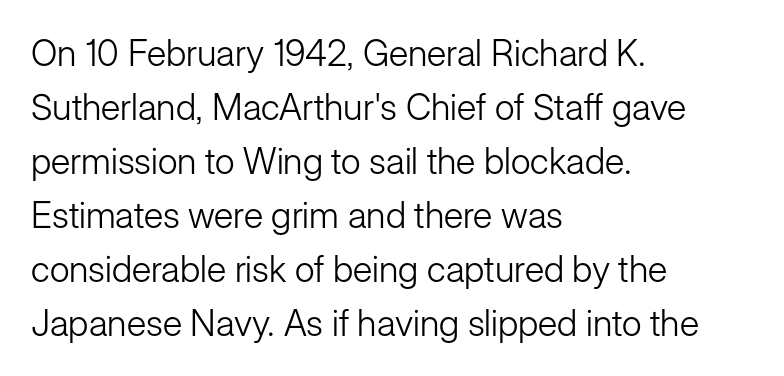
{"serif": "no", "italic": "no", "bold": "no", "weight": "light", "width": "normal", "stroke_contrast": "low", "x_height": "medium", "monospaced": "no", "underline": "no", "align": "left", "line_spacing": "normal", "line_spacing_ratio": 1.5, "letter_spacing": "normal", "letter_spacing_em": 0.0, "glyph_px": 36}
